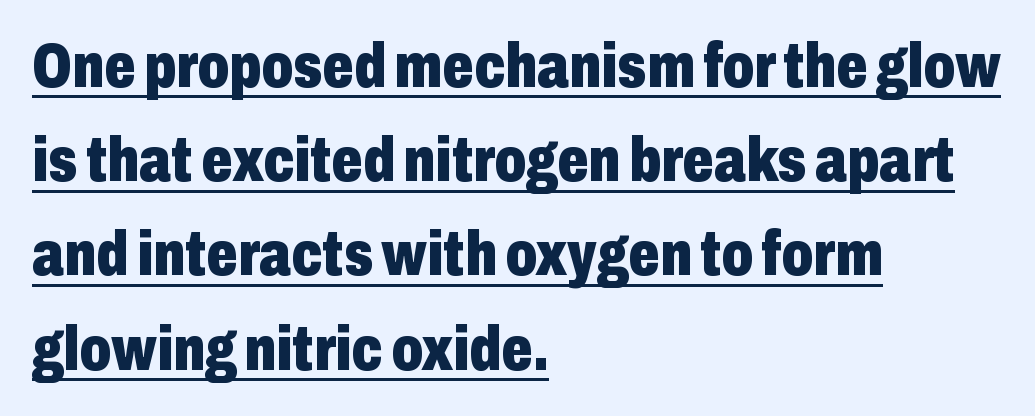
The image shows 62 px heavy, condensed sans-serif type, upright; set left-aligned, normal line spacing (1.52x), normal letter spacing, underlined; low stroke contrast and a medium x-height.
